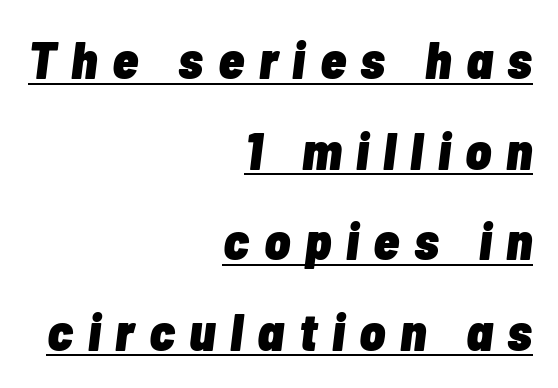
Compared with typical body copy, the letter spacing here is much looser. Beneath each row of characters lies a ruled line. The setting favours the right margin, as signatures and pull-quotes sometimes do. The typesetting leans heavy: a genuine bold.
